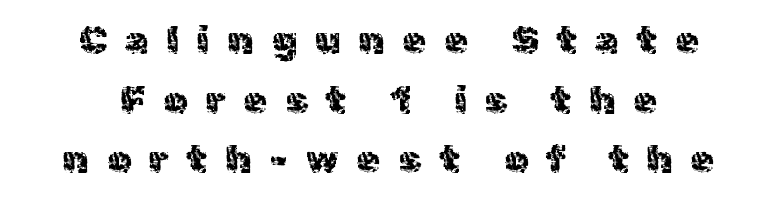
Q: Is the text bold? A: No.
Q: Is the text italic (slanted)? A: No, it is upright.
Q: Is the typeface a serif or a sans-serif typeface? A: Sans-serif.
Q: Is the text underlined? A: No.
Q: How is the paragraph aligned? A: Centered.
Q: Is the spacing between letters normal or unusually wide? A: Unusually wide.
Q: Is the spacing between lines tight, normal or loose? A: Normal.
Q: Width (condensed, normal, or wide)? A: Normal.
Q: x-height? A: Medium.
Q: Monospaced? A: No.
